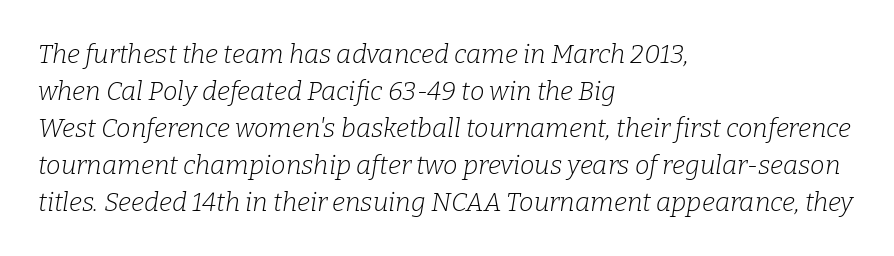
{"italic": "yes", "lean": "right", "slant_degrees": 9, "bold": "no", "underline": "no", "align": "left", "line_spacing": "normal", "line_spacing_ratio": 1.42, "letter_spacing": "normal", "letter_spacing_em": 0.0, "glyph_px": 26}
